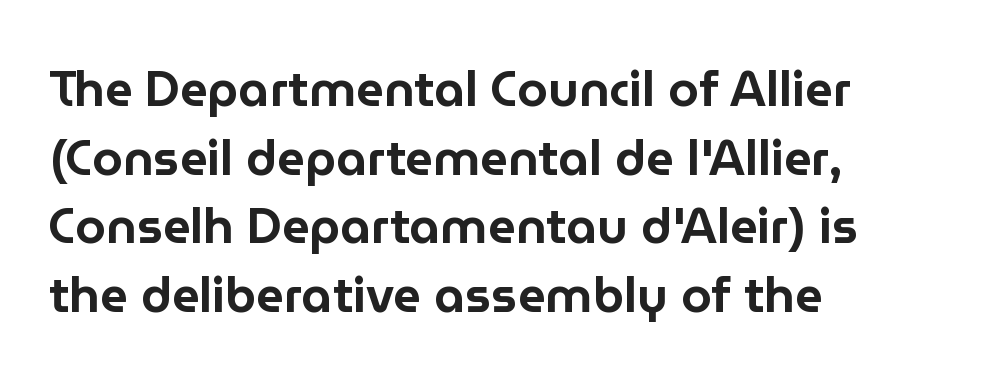
Q: Is the text italic (slanted)? A: No, it is upright.
Q: Is the typeface a serif or a sans-serif typeface? A: Sans-serif.
Q: Is the text underlined? A: No.
Q: How is the paragraph aligned? A: Left-aligned.
Q: Is the spacing between letters normal or unusually wide? A: Normal.
Q: Is the spacing between lines tight, normal or loose? A: Normal.
Q: Width (condensed, normal, or wide)? A: Normal.
Q: Stroke contrast? A: Low.
Q: x-height? A: Medium.
Q: Monospaced? A: No.
